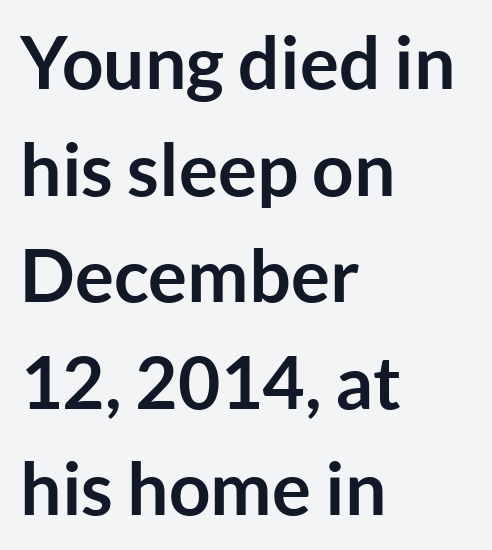
Q: Is the text bold? A: Yes.
Q: Is the text italic (slanted)? A: No, it is upright.
Q: Is the typeface a serif or a sans-serif typeface? A: Sans-serif.
Q: Is the text underlined? A: No.
Q: How is the paragraph aligned? A: Left-aligned.
Q: Is the spacing between letters normal or unusually wide? A: Normal.
Q: Is the spacing between lines tight, normal or loose? A: Normal.
Q: Width (condensed, normal, or wide)? A: Normal.
Q: Stroke contrast? A: Low.
Q: x-height? A: Medium.
Q: Monospaced? A: No.
